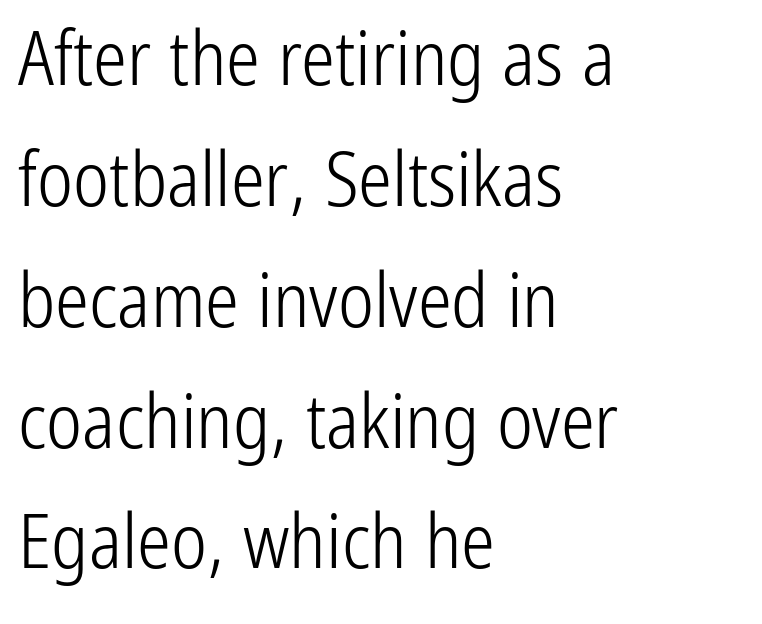
Q: Is the text bold? A: No.
Q: Is the text italic (slanted)? A: No, it is upright.
Q: Is the typeface a serif or a sans-serif typeface? A: Sans-serif.
Q: Is the text underlined? A: No.
Q: How is the paragraph aligned? A: Left-aligned.
Q: Is the spacing between letters normal or unusually wide? A: Normal.
Q: Is the spacing between lines tight, normal or loose? A: Normal.
Q: Width (condensed, normal, or wide)? A: Condensed.
Q: Stroke contrast? A: Low.
Q: x-height? A: Medium.
Q: Monospaced? A: No.
